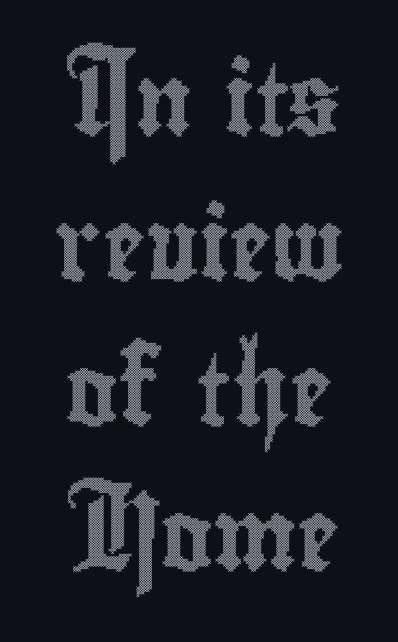
Q: Is the text italic (slanted)? A: No, it is upright.
Q: Is the text underlined? A: No.
Q: How is the paragraph aligned? A: Centered.
Q: Is the spacing between letters normal or unusually wide? A: Normal.
Q: Is the spacing between lines tight, normal or loose? A: Loose.
Q: Width (condensed, normal, or wide)? A: Condensed.
Q: x-height? A: Small.
Q: Monospaced? A: No.
